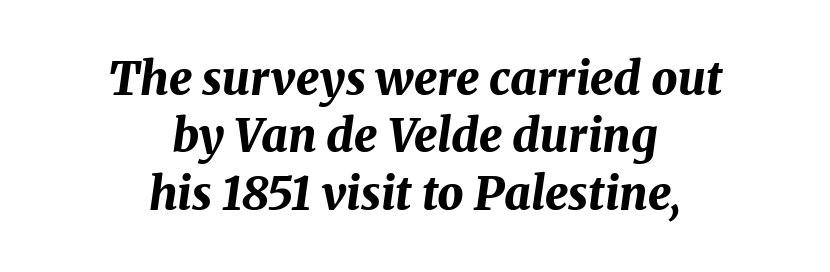
The image shows 46 px bold type, italic (leaning right); set centered, normal line spacing (1.25x), normal letter spacing, not underlined; medium stroke contrast and a medium x-height.
